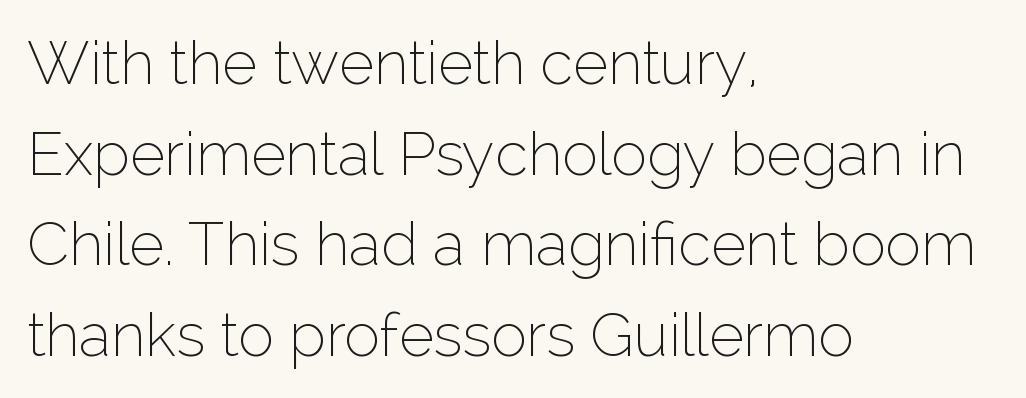
A light-to-regular cut is what we see here. Horizontal alignment here is leftward, the default for most running prose. The axis of the letterforms is exactly vertical. Words appear dense and cohesive because spacing is normal.
